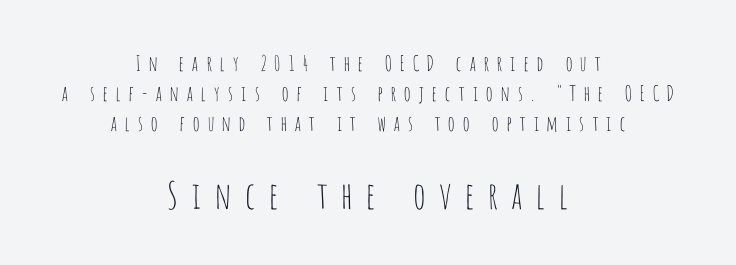
Think standard paragraph weight, or any step lighter than that. Each letter's strokes conclude bluntly, with no projecting serifs. The letterforms stand isolated, each surrounded by extra space. Vertically, the passage feels balanced, rows spaced as you'd expect.
